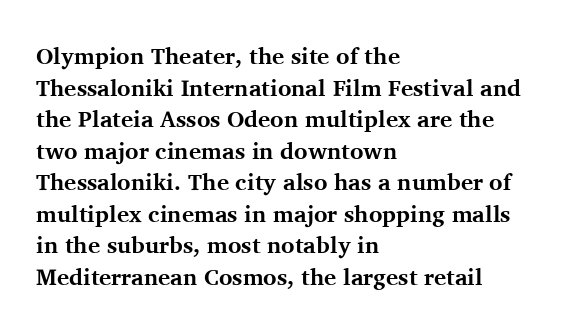
Q: Is the text bold? A: Yes.
Q: Is the text italic (slanted)? A: No, it is upright.
Q: Is the text underlined? A: No.
Q: How is the paragraph aligned? A: Left-aligned.
Q: Is the spacing between letters normal or unusually wide? A: Normal.
Q: Is the spacing between lines tight, normal or loose? A: Normal.
